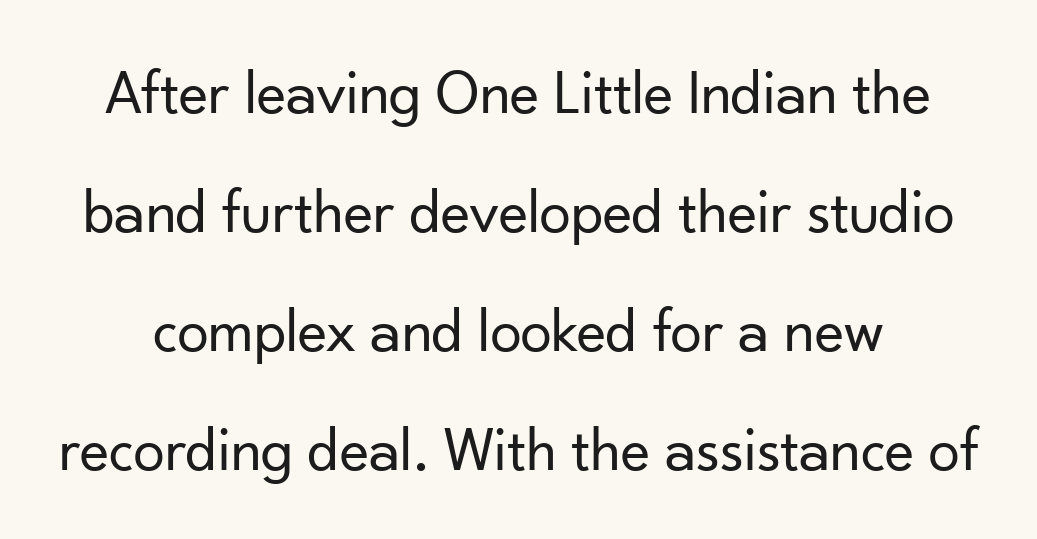
The lettering stays uniformly vertical, giving the passage a roman look. Unmarked baselines from the first word to the last. The font is comparable to plain body text, perhaps lighter. To sum up the face: it is a sans, with no serifs. No extra tracking has been applied to these lines.
